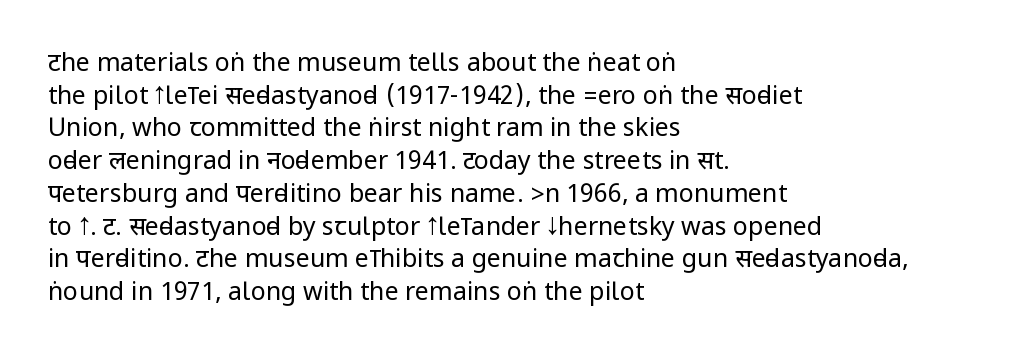
Q: Is the text bold? A: No.
Q: Is the text italic (slanted)? A: No, it is upright.
Q: Is the text underlined? A: No.
Q: How is the paragraph aligned? A: Left-aligned.
Q: Is the spacing between letters normal or unusually wide? A: Normal.
Q: Is the spacing between lines tight, normal or loose? A: Normal.
